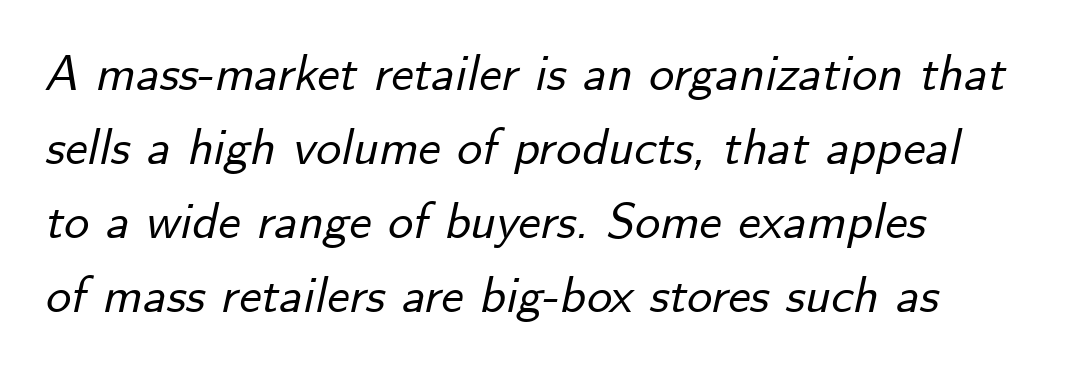
The image shows 50 px text type, italic (leaning right); set left-aligned, normal line spacing (1.48x), normal letter spacing, not underlined; low stroke contrast and a small x-height.
